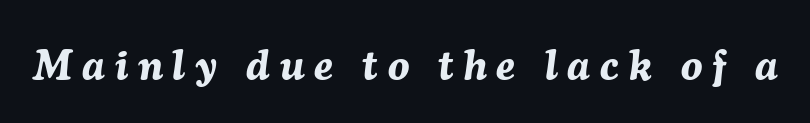
Strokes here are thick enough to call this a true bold. The passage shown leans; its letterforms are oblique. Type without underlining. Character widths vary here, with narrow letters taking less room than wide ones. The gaps between neighbouring characters are conspicuously large.
